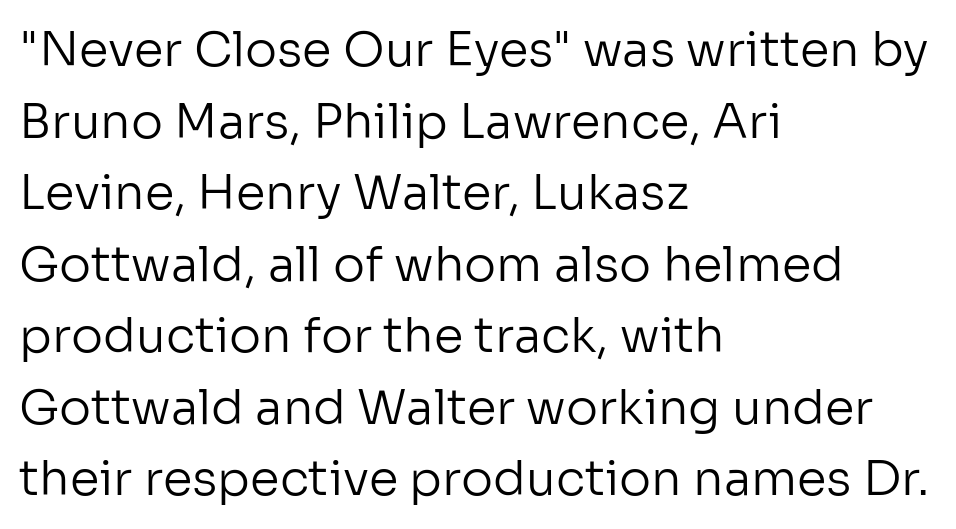
A sans-serif font was chosen for this passage. Does the copy run flush right? No — it runs flush left. Regular leading. The area under the type is left untouched. Words appear dense and cohesive because spacing is normal. Posture: vertical.
